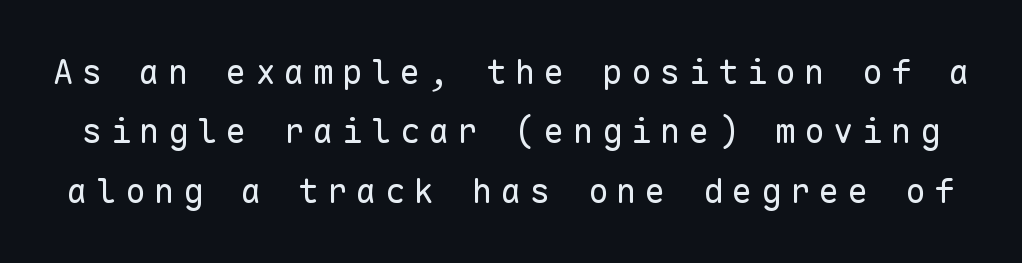
The image shows 34 px regular-weight sans-serif type, upright, monospaced; set line spacing 1.75x, unusually wide letter spacing (+0.25 em), not underlined; low stroke contrast and a medium x-height.
